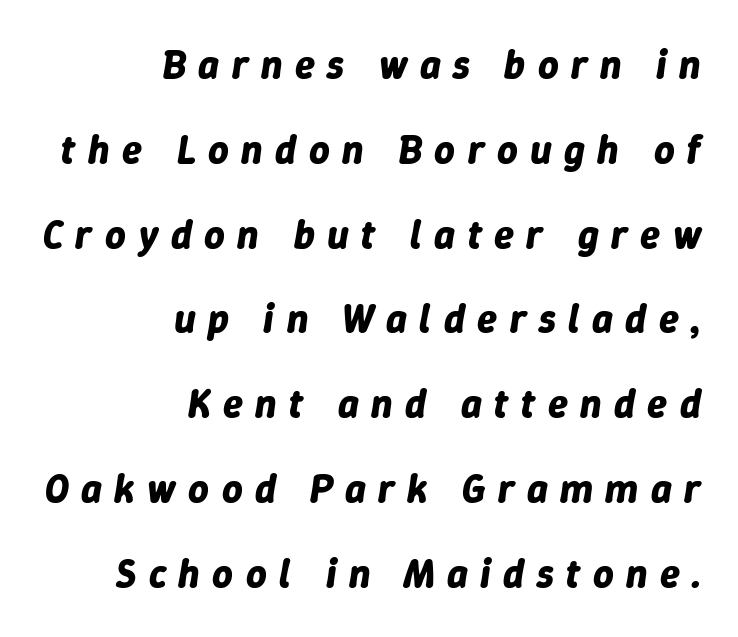
{"italic": "yes", "lean": "right", "slant_degrees": 9, "bold": "yes", "weight": "bold", "width": "normal", "stroke_contrast": "low", "x_height": "medium", "monospaced": "no", "underline": "no", "align": "right", "line_spacing": "loose", "line_spacing_ratio": 2.12, "letter_spacing": "wide", "letter_spacing_em": 0.31, "glyph_px": 40}
